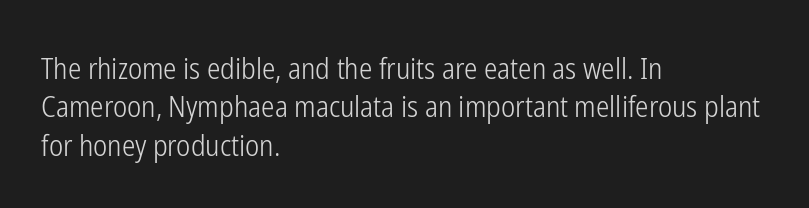
The letterforms sit shoulder to shoulder at normal distance. A normal amount of white space separates one row of letters from the next. Does the lettering tilt? It doesn't — this is upright. Font category for this specimen: sans-serif. This sample has the flowing, uneven cadence of proportional lettering. The ragged edge is on the right, which tells us the setting is flush left.
